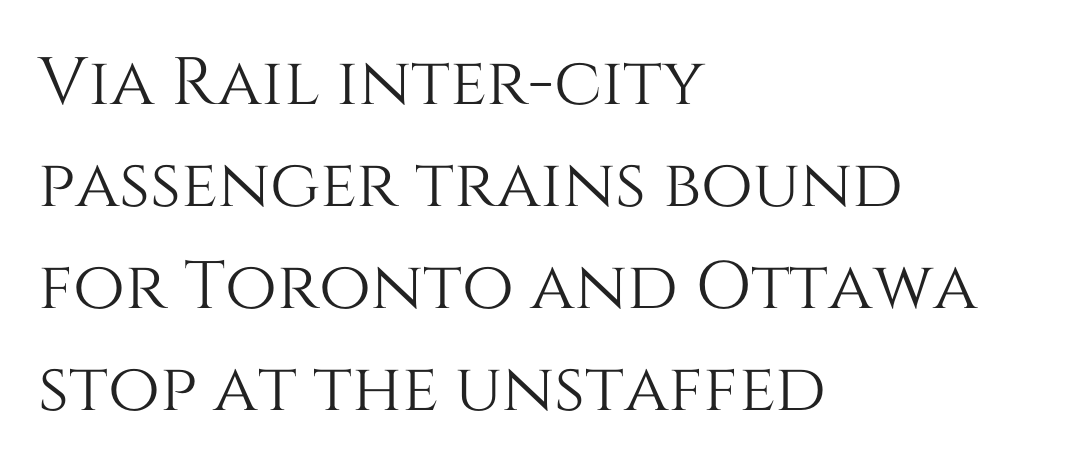
{"italic": "no", "width": "normal", "stroke_contrast": "medium", "x_height": "large", "monospaced": "no", "underline": "no", "align": "left", "line_spacing": "normal", "line_spacing_ratio": 1.52, "letter_spacing": "normal", "letter_spacing_em": 0.0, "glyph_px": 67}
